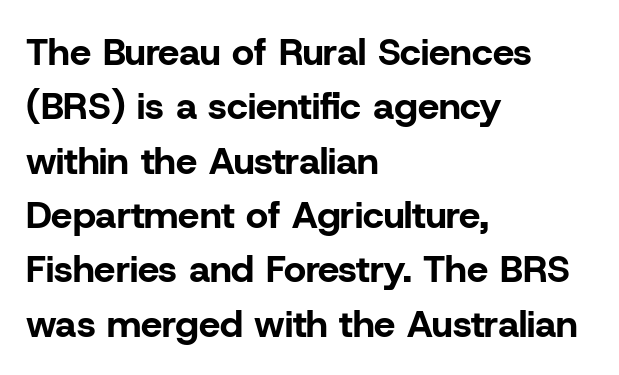
{"serif": "no", "italic": "no", "bold": "yes", "weight": "bold", "width": "normal", "stroke_contrast": "low", "x_height": "medium", "monospaced": "no", "underline": "no", "align": "left", "line_spacing": "normal", "line_spacing_ratio": 1.43, "letter_spacing": "normal", "letter_spacing_em": 0.0, "glyph_px": 38}
